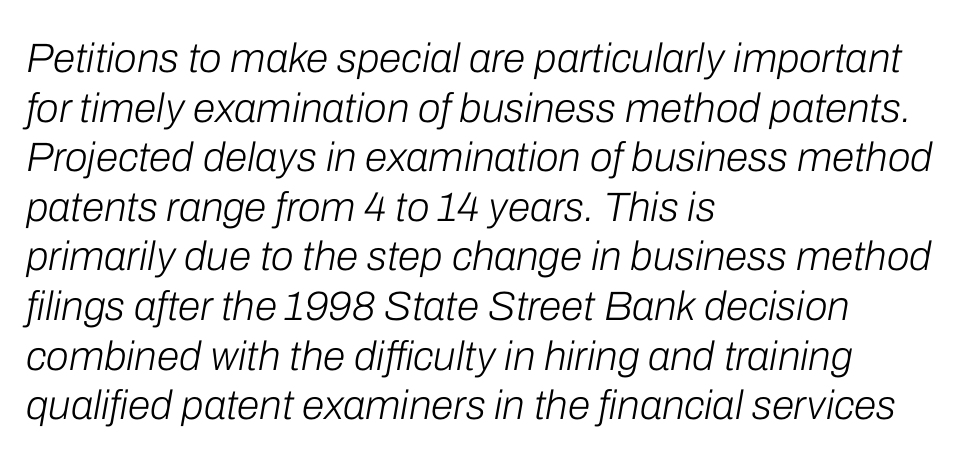
The image shows 41 px light type, italic (leaning right); set left-aligned, line spacing 1.21x, normal letter spacing, not underlined; low stroke contrast and a medium x-height.
